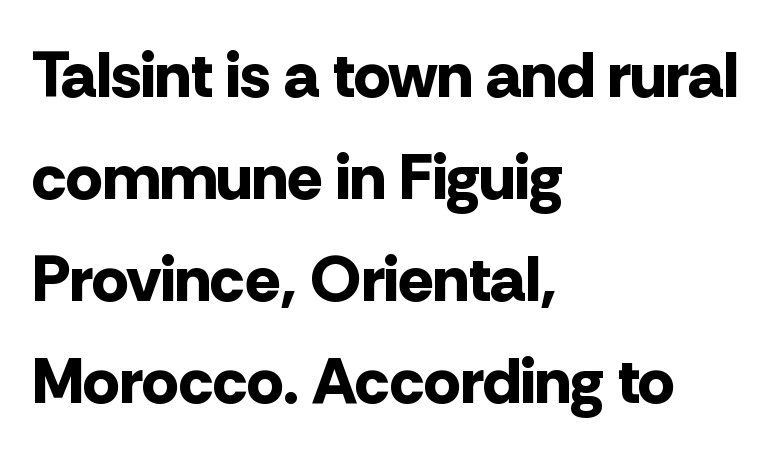
{"serif": "no", "italic": "no", "bold": "yes", "weight": "bold", "width": "normal", "stroke_contrast": "low", "x_height": "medium", "monospaced": "no", "underline": "no", "align": "left", "line_spacing": "normal", "line_spacing_ratio": 1.57, "letter_spacing": "normal", "letter_spacing_em": 0.0, "glyph_px": 65}
